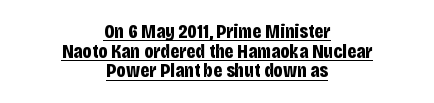
{"italic": "no", "bold": "yes", "underline": "yes", "align": "center", "line_spacing": "tight", "line_spacing_ratio": 0.98, "letter_spacing": "normal", "letter_spacing_em": 0.0, "glyph_px": 20}
